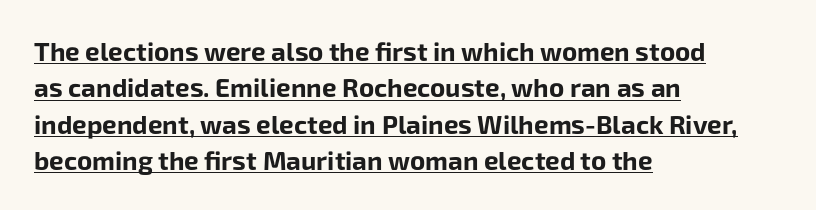
Q: Is the text bold? A: Yes.
Q: Is the text italic (slanted)? A: No, it is upright.
Q: Is the text underlined? A: Yes.
Q: How is the paragraph aligned? A: Left-aligned.
Q: Is the spacing between letters normal or unusually wide? A: Normal.
Q: Is the spacing between lines tight, normal or loose? A: Normal.
